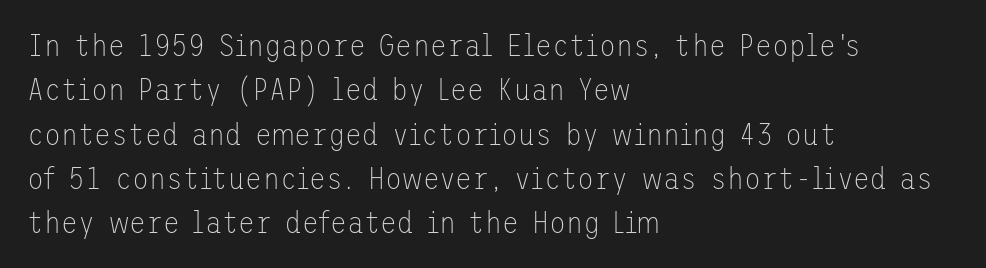
Q: Is the text bold? A: No.
Q: Is the text italic (slanted)? A: No, it is upright.
Q: Is the typeface a serif or a sans-serif typeface? A: Sans-serif.
Q: Is the text underlined? A: No.
Q: How is the paragraph aligned? A: Left-aligned.
Q: Is the spacing between letters normal or unusually wide? A: Normal.
Q: Is the spacing between lines tight, normal or loose? A: Normal.
Q: Width (condensed, normal, or wide)? A: Normal.
Q: Stroke contrast? A: Low.
Q: x-height? A: Medium.
